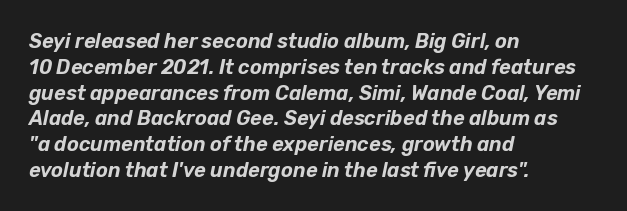
The image shows 20 px text type, italic (leaning right); set left-aligned, normal line spacing (1.29x), normal letter spacing, not underlined.
